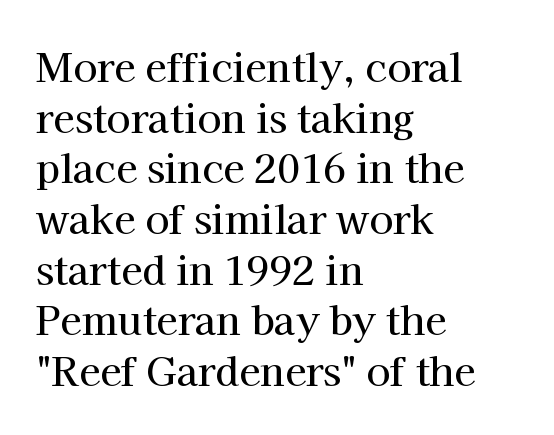
Examine the stroke ends and you'll spot serifs. You could not count columns in this text — the font is proportionally spaced. The strip under each line holds only bare page. These lines keep a tight, regular rhythm from letter to letter.
